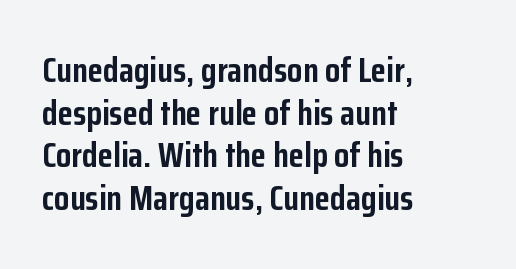
{"serif": "no", "italic": "no", "bold": "yes", "weight": "semibold", "width": "condensed", "stroke_contrast": "low", "x_height": "medium", "monospaced": "no", "underline": "no", "align": "left", "line_spacing_ratio": 1.22, "letter_spacing": "normal", "letter_spacing_em": 0.0, "glyph_px": 35}
